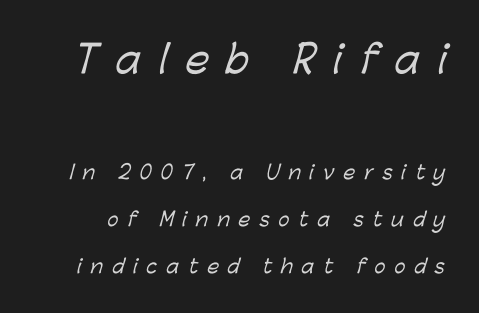
The passage shown stacks its lines with a broad gap. You could not count columns in this text — the font is proportionally spaced. This rendering features lettering with no underline. Larger block? The one above; the one below is distinctly smaller. Substantial extra tracking has been applied to these lines.
